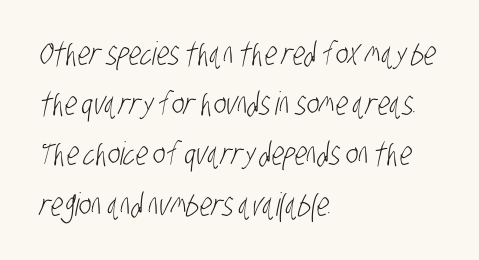
The image shows 32 px light, condensed sans-serif type; set left-aligned, normal line spacing (1.57x), normal letter spacing, not underlined; low stroke contrast and a large x-height.
